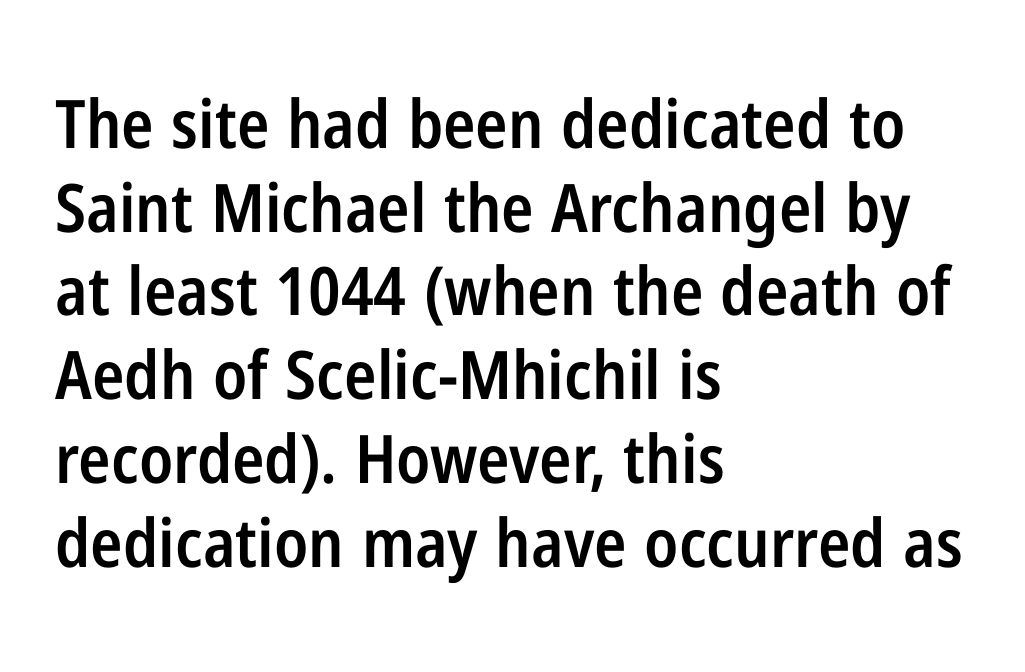
{"serif": "no", "italic": "no", "bold": "semi", "weight": "semibold", "width": "condensed", "stroke_contrast": "low", "x_height": "medium", "monospaced": "no", "underline": "no", "align": "left", "line_spacing": "normal", "line_spacing_ratio": 1.25, "letter_spacing": "normal", "letter_spacing_em": 0.0, "glyph_px": 67}
